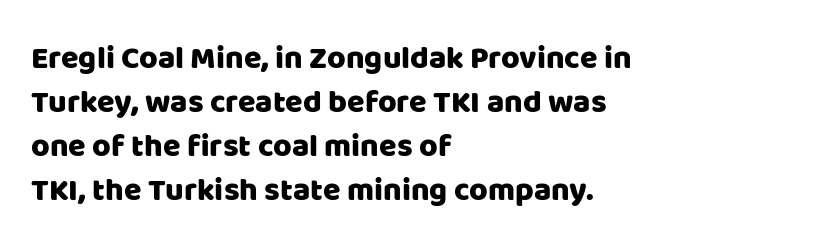
{"serif": "no", "italic": "no", "width": "normal", "stroke_contrast": "low", "x_height": "large", "monospaced": "no", "underline": "no", "align": "left", "line_spacing": "normal", "line_spacing_ratio": 1.37, "letter_spacing": "normal", "letter_spacing_em": 0.0, "glyph_px": 32}
